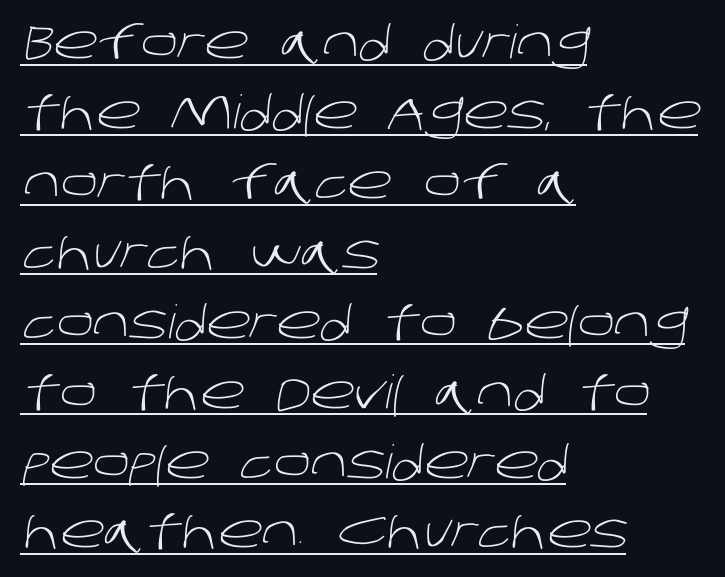
{"serif": "no", "bold": "no", "weight": "light", "width": "normal", "stroke_contrast": "low", "x_height": "large", "monospaced": "no", "underline": "yes", "align": "left", "line_spacing": "normal", "line_spacing_ratio": 1.52, "letter_spacing": "normal", "letter_spacing_em": 0.0, "glyph_px": 46}
